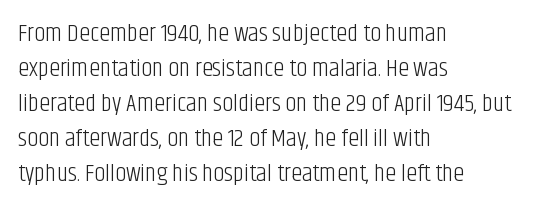
Nobody drew a line under any word here. The passage is arranged the way most books set body copy — flush left. Is the stroke heavy? The answer is a plain regular-or-lighter. Nobody touched the tracking dial on this one. A roman cut, with each character standing at attention. The space between consecutive lines is moderate.
